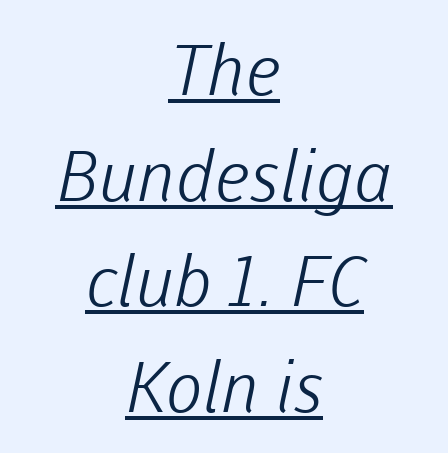
Is this a fixed-width face? No — the glyphs have proportional, varying widths. The rendering keeps characters at their native spacing. This sample carries an underscore along the baseline area. In terms of letterform style, serifs are entirely absent. Horizontally, the lines are justified to the midpoint only. Leading matches the norm, producing a regular column.
